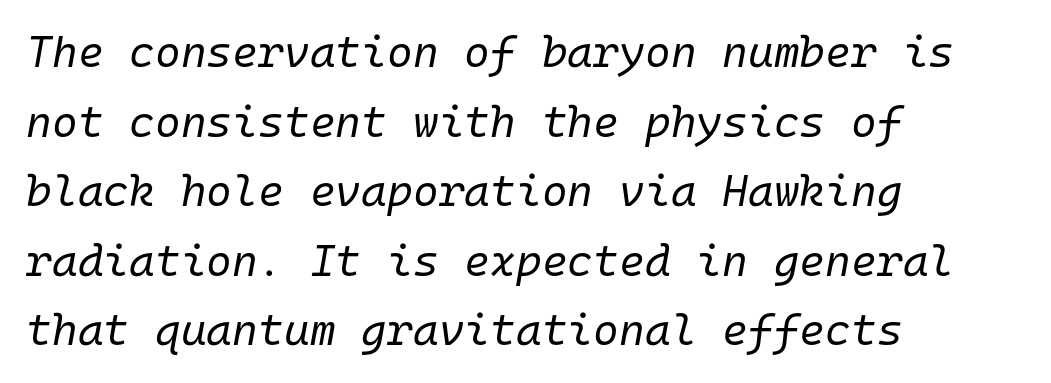
{"italic": "yes", "lean": "right", "slant_degrees": 10, "bold": "no", "weight": "regular", "width": "normal", "stroke_contrast": "low", "x_height": "medium", "monospaced": "yes", "underline": "no", "align": "left", "line_spacing": "normal", "line_spacing_ratio": 1.58, "letter_spacing": "normal", "letter_spacing_em": 0.0, "glyph_px": 44}
